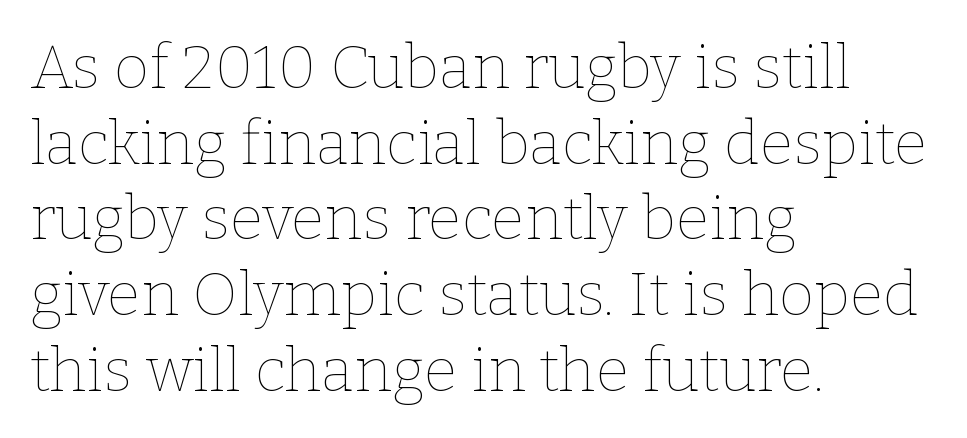
The image shows 61 px thin type, upright; set left-aligned, line spacing 1.24x, normal letter spacing, not underlined; low stroke contrast and a medium x-height.
